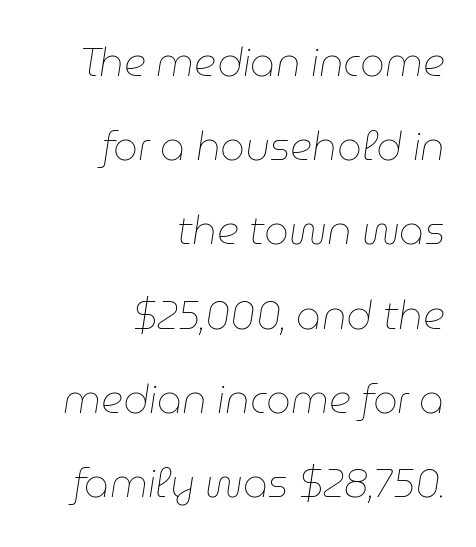
{"italic": "yes", "lean": "right", "slant_degrees": 9, "bold": "no", "weight": "thin", "width": "normal", "stroke_contrast": "low", "x_height": "medium", "monospaced": "no", "underline": "no", "align": "right", "line_spacing": "loose", "line_spacing_ratio": 2.16, "letter_spacing": "normal", "letter_spacing_em": 0.0, "glyph_px": 39}
